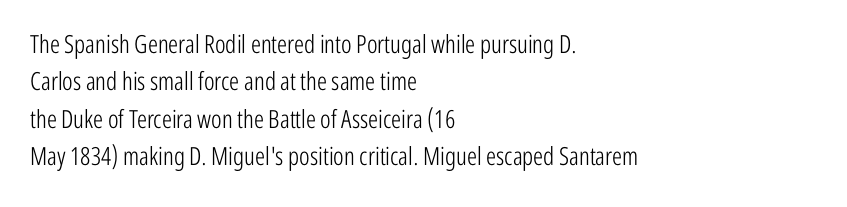
{"italic": "no", "bold": "no", "underline": "no", "align": "left", "line_spacing": "normal", "line_spacing_ratio": 1.5, "letter_spacing": "normal", "letter_spacing_em": 0.0, "glyph_px": 25}
